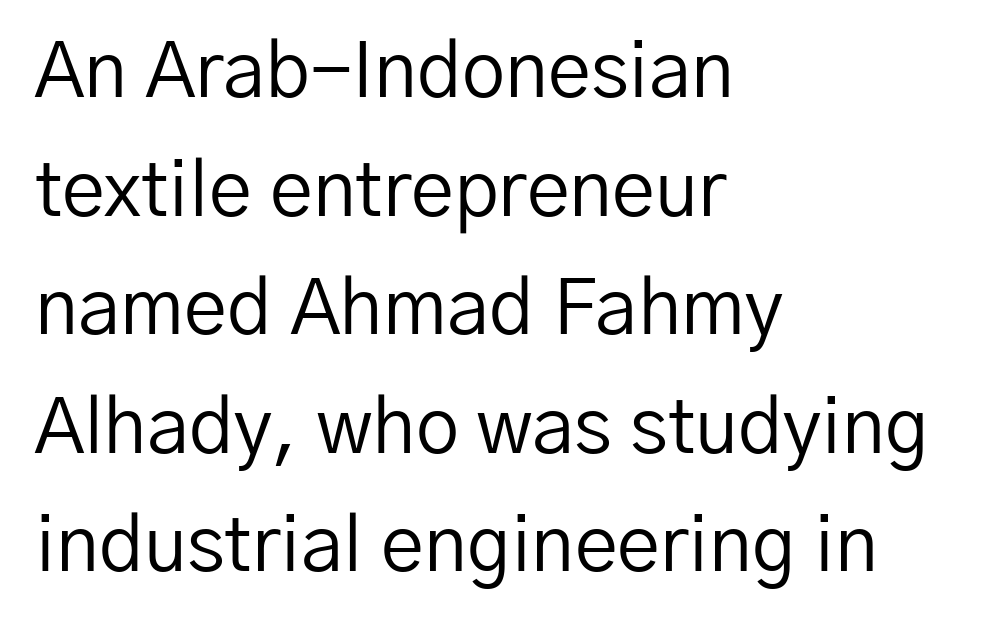
Q: Is the text bold? A: No.
Q: Is the text italic (slanted)? A: No, it is upright.
Q: Is the typeface a serif or a sans-serif typeface? A: Sans-serif.
Q: Is the text underlined? A: No.
Q: How is the paragraph aligned? A: Left-aligned.
Q: Is the spacing between letters normal or unusually wide? A: Normal.
Q: Is the spacing between lines tight, normal or loose? A: Normal.
Q: Width (condensed, normal, or wide)? A: Normal.
Q: Stroke contrast? A: Low.
Q: x-height? A: Medium.
Q: Monospaced? A: No.
